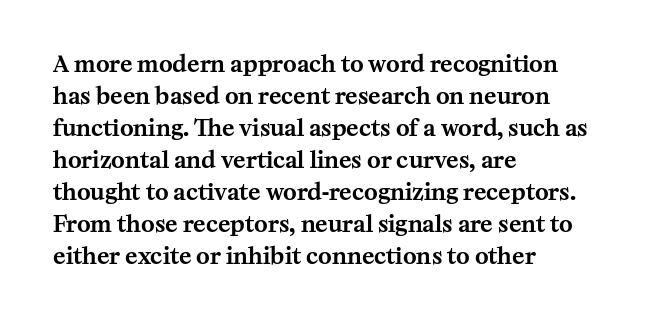
The image shows 23 px text type, upright; set left-aligned, normal line spacing (1.39x), normal letter spacing, not underlined.
